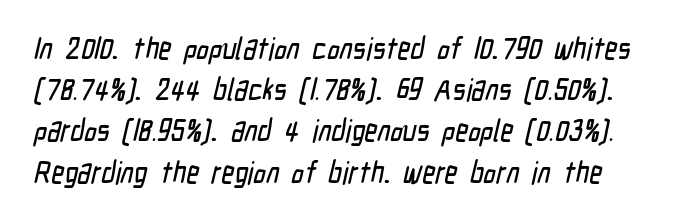
{"serif": "no", "width": "condensed", "stroke_contrast": "low", "x_height": "medium", "monospaced": "no", "underline": "no", "line_spacing": "normal", "line_spacing_ratio": 1.33, "letter_spacing": "normal", "letter_spacing_em": 0.0, "glyph_px": 31}
